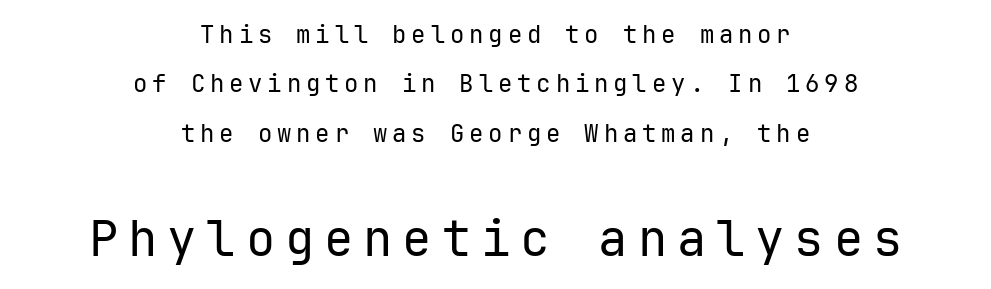
The image shows 49 px regular-weight sans-serif type, upright, monospaced; set centered, loose line spacing (2.06x), unusually wide letter spacing (+0.2 em), not underlined; the second (bottom) block is 2.04x larger; low stroke contrast and a medium x-height.
